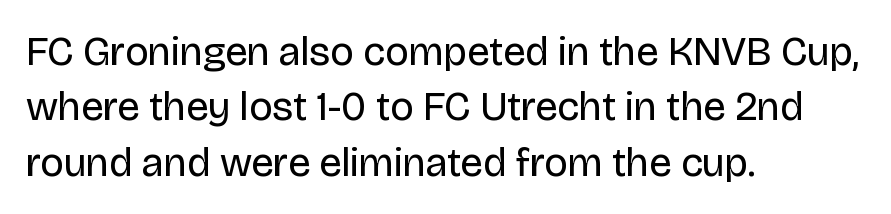
{"serif": "no", "italic": "no", "bold": "no", "weight": "regular", "width": "normal", "stroke_contrast": "low", "x_height": "large", "monospaced": "no", "underline": "no", "align": "left", "line_spacing": "normal", "line_spacing_ratio": 1.35, "letter_spacing": "normal", "letter_spacing_em": 0.0, "glyph_px": 41}
